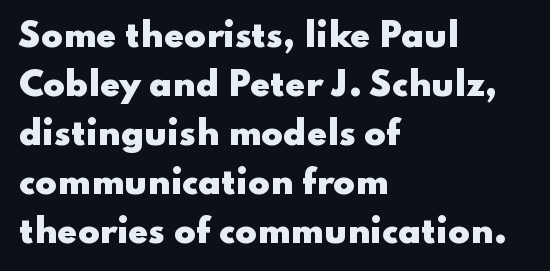
Nope, not italic — everything's standing straight. These lines are composed in type without serifs. The line-height multiplier appears to be the usual default. Each word holds together tightly as a unit, with standard inter-letter gaps.
